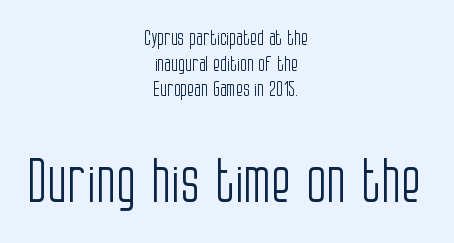
The image shows 59 px light, condensed sans-serif type, upright; set centered, normal line spacing (1.28x), normal letter spacing, not underlined; the second (bottom) block is 2.95x larger; low stroke contrast and a large x-height.
